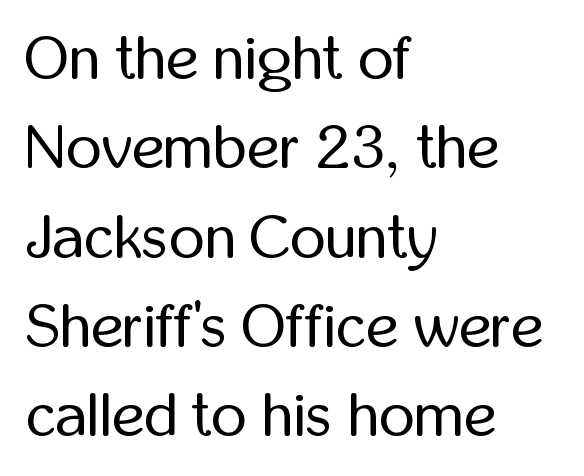
Proportional: the letters do not fall into vertical columns. Anything drawn beneath the words? Only blank space. Leftover space on each line is placed entirely after the last word. This sample uses an upright cut, with every glyph sitting square on the baseline. A quiet, ordinary-to-light weight characterises the typeface. This rendering leaves character spacing at its baseline value.
